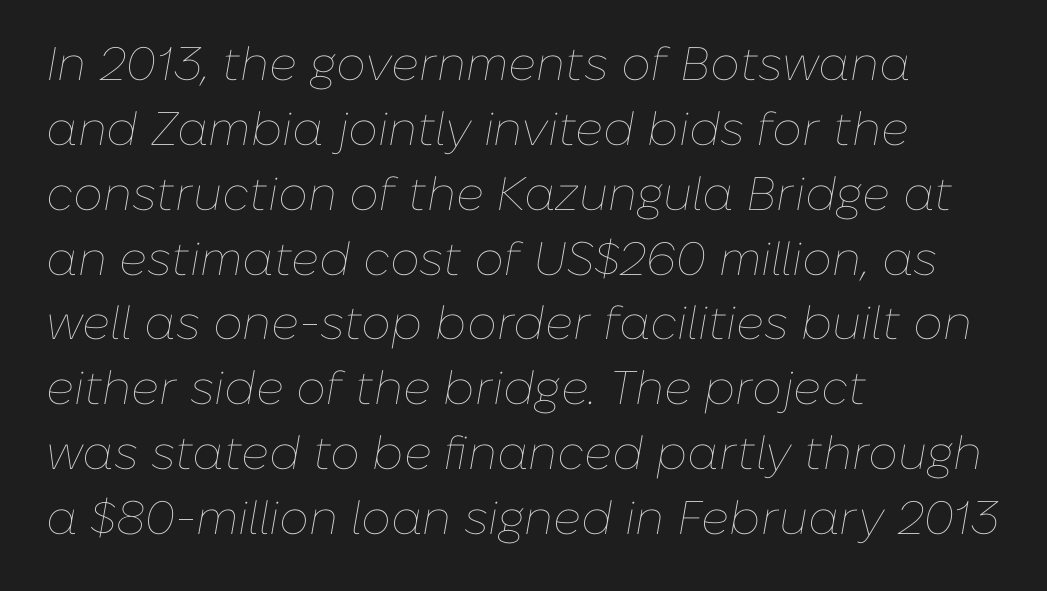
Letters have the restrained weight of plain body copy at most. The passage shown leans; its letterforms are oblique. Only glyphs here, with clear space below each row. Interline gaps are of average width in this sample.
